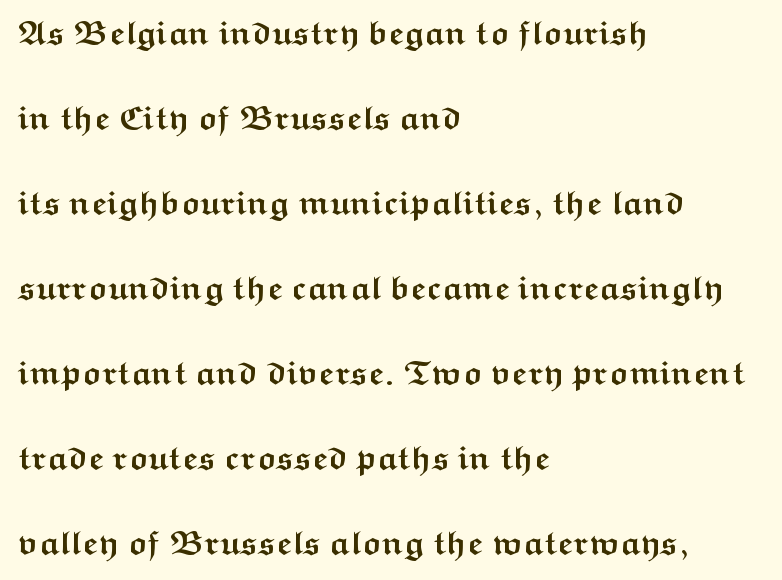
{"serif": "no", "italic": "no", "bold": "yes", "weight": "semibold", "width": "wide", "stroke_contrast": "medium", "x_height": "medium", "monospaced": "no", "underline": "no", "align": "left", "line_spacing": "loose", "line_spacing_ratio": 2.5, "letter_spacing": "normal", "letter_spacing_em": 0.0, "glyph_px": 34}
